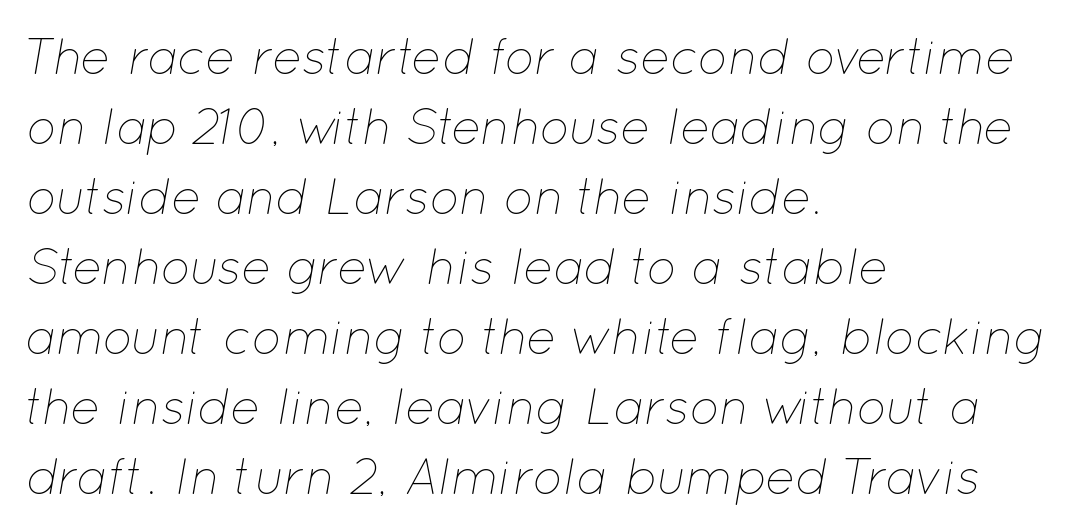
The image shows 50 px thin type, italic (leaning right); set left-aligned, normal line spacing (1.4x), normal letter spacing, not underlined; low stroke contrast and a medium x-height.
